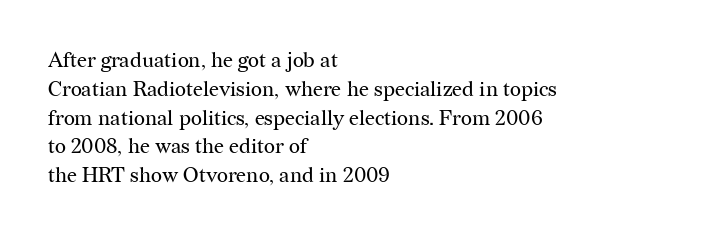
{"italic": "no", "bold": "no", "underline": "no", "align": "left", "line_spacing": "normal", "line_spacing_ratio": 1.37, "letter_spacing": "normal", "letter_spacing_em": 0.0, "glyph_px": 21}
